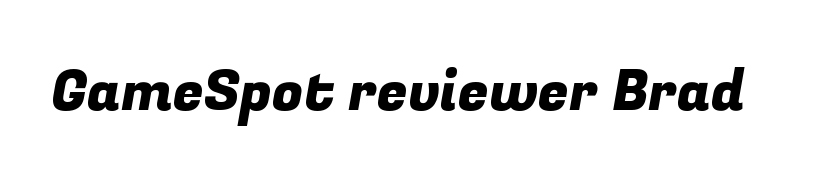
{"serif": "no", "width": "normal", "stroke_contrast": "low", "x_height": "medium", "monospaced": "no", "underline": "no", "letter_spacing": "normal", "letter_spacing_em": 0.0, "glyph_px": 56}
